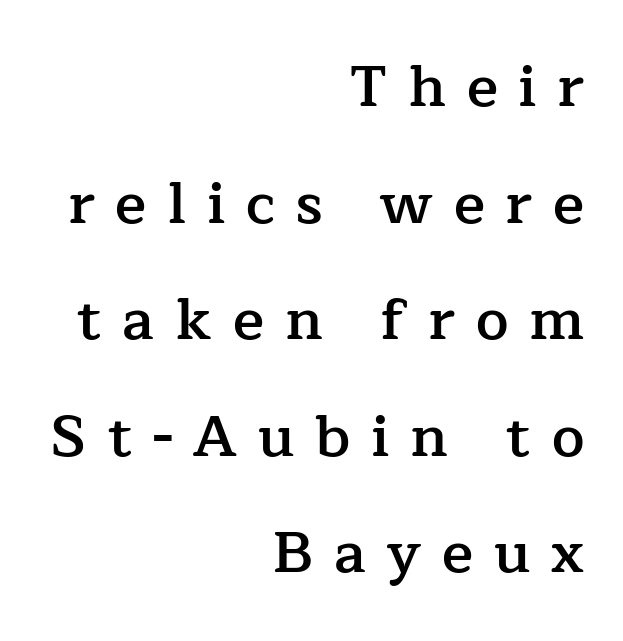
Set as a demibold, roughly 600 on the weight scale. Decoration check: the copy has no underline. A typesetter would call this proportional, since set widths differ per character. This rendering widens character spacing well past its baseline value. Tall strokes in this sample are plumb rather than angled. The typesetter chose a ragged-left arrangement here.
